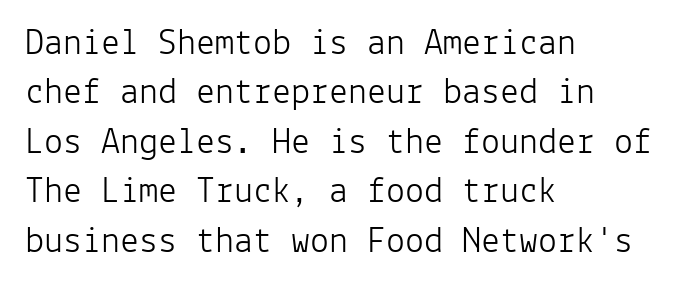
Every row of glyphs begins at an identical x-position on the left. Evenly set lines give the paragraph a standard silhouette. Style check: upright. Unmarked baselines from the first word to the last. A sans-serif font was chosen for this passage. Think of a typewriter: that constant character pitch is what you see here.
